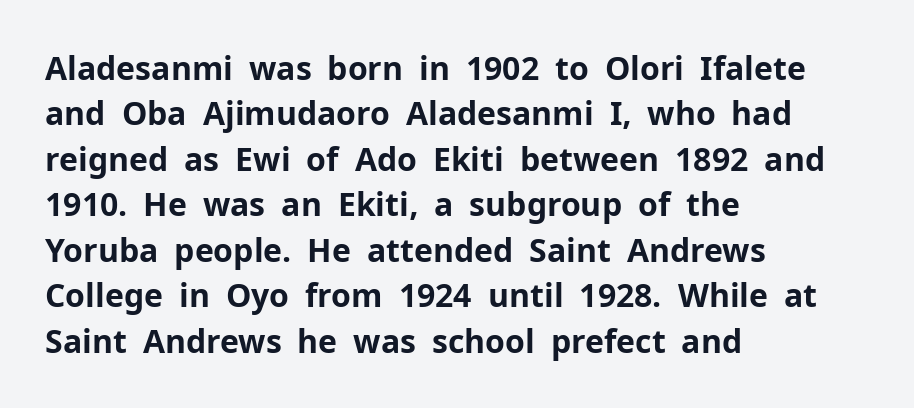
This sample uses a sans-serif face. Rows of type keep a routine distance in the vertical direction. Each letter keeps its own natural width here, so spacing adapts to shape. A bare baseline throughout the passage.
